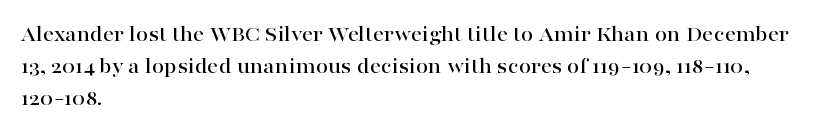
{"italic": "no", "underline": "no", "align": "left", "line_spacing": "normal", "line_spacing_ratio": 1.45, "letter_spacing": "normal", "letter_spacing_em": 0.0, "glyph_px": 22}
